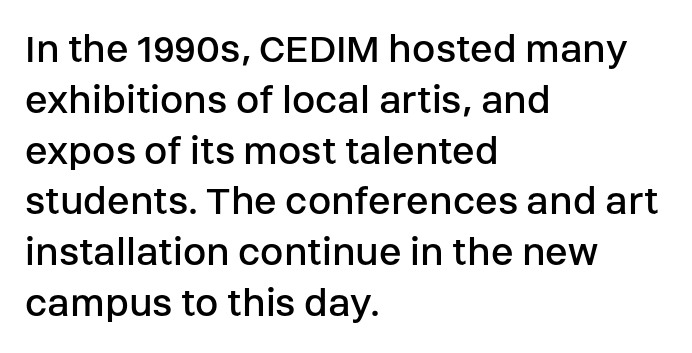
Horizontal alignment here is leftward, the default for most running prose. When letters stand straight like this, we call the style roman or upright. This rendering employs a face without finishing strokes, i.e., a sans-serif. Think of a printed novel: that variable character pitch is what you see here. The face looks like a standard text weight, possibly lighter.
